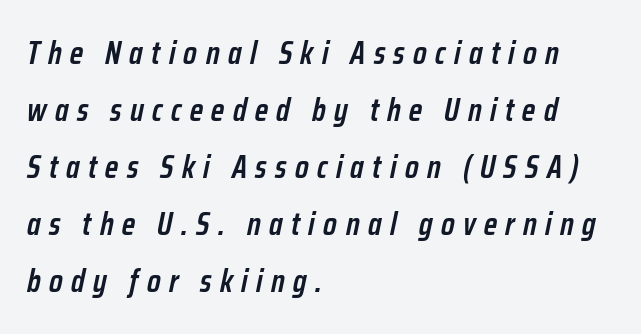
What weight is shown? A semibold, between regular and bold. The rendering uses natural spacing where letterforms have individual widths. Letter spacing: wide. These lines stack with their left ends in a neat column. Just letters on the line, the space beneath them empty. Quick note: italic.
